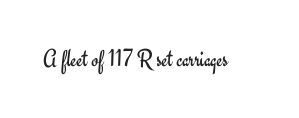
The rendering keeps characters at their native spacing. The font sits on the lighter half of the weight spectrum, regular included. Quick note: underline off.
